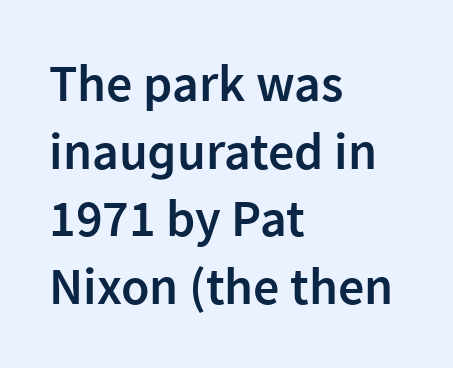
{"serif": "no", "italic": "no", "bold": "semi", "weight": "semibold", "width": "normal", "stroke_contrast": "low", "x_height": "medium", "monospaced": "no", "underline": "no", "align": "left", "line_spacing": "normal", "line_spacing_ratio": 1.3, "letter_spacing": "normal", "letter_spacing_em": 0.0, "glyph_px": 52}
